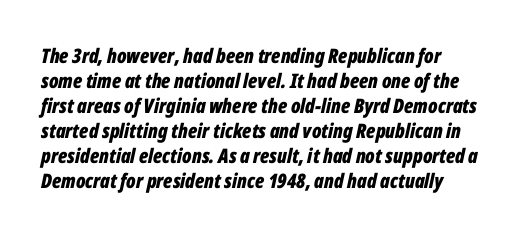
No word sits above an underline. The letters sit at their default tracking, neither squeezed nor spread. Weight: bold. The face used here has a pronounced slope to its letters.
